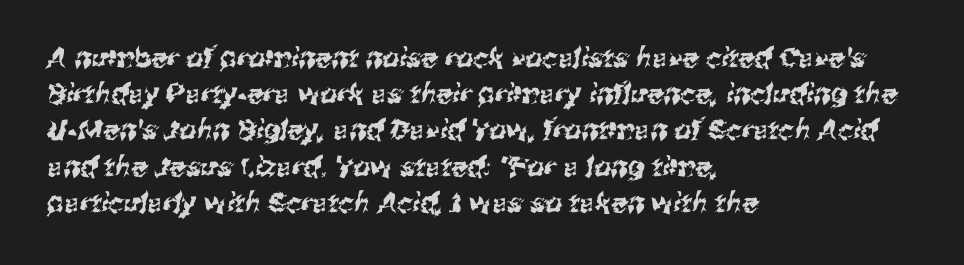
Q: Is the text underlined? A: No.
Q: How is the paragraph aligned? A: Left-aligned.
Q: Is the spacing between letters normal or unusually wide? A: Normal.
Q: Is the spacing between lines tight, normal or loose? A: Normal.
